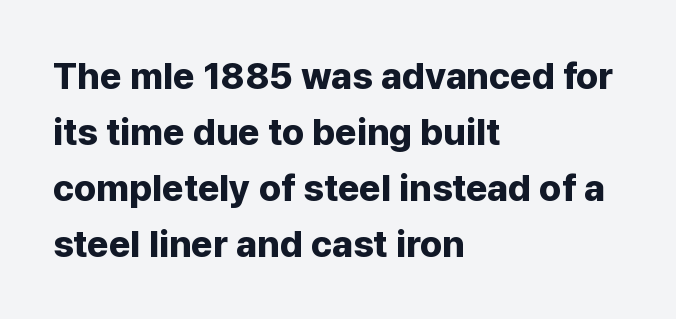
{"serif": "no", "italic": "no", "bold": "yes", "weight": "bold", "width": "normal", "stroke_contrast": "low", "x_height": "medium", "monospaced": "no", "underline": "no", "align": "left", "line_spacing": "normal", "line_spacing_ratio": 1.51, "letter_spacing": "normal", "letter_spacing_em": 0.0, "glyph_px": 37}
